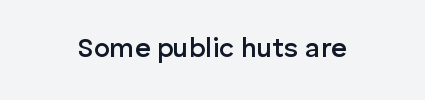
The image shows 27 px text type, upright; set normal letter spacing, not underlined.
